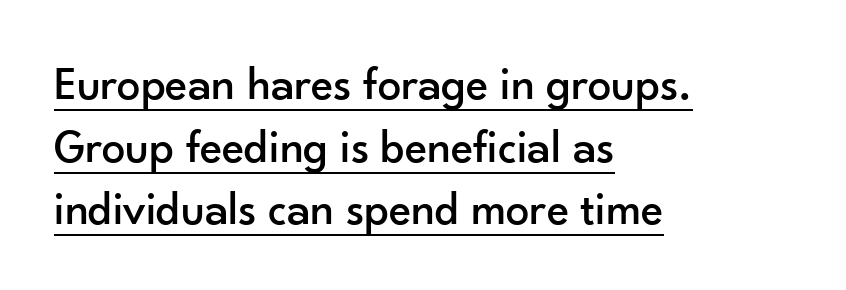
{"serif": "no", "italic": "no", "width": "normal", "stroke_contrast": "low", "x_height": "small", "monospaced": "no", "underline": "yes", "align": "left", "line_spacing": "normal", "line_spacing_ratio": 1.33, "letter_spacing": "normal", "letter_spacing_em": 0.0, "glyph_px": 47}
